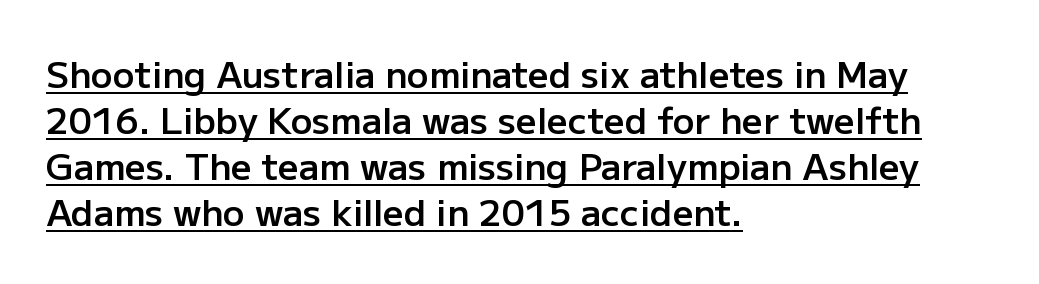
Q: Is the text bold? A: Semi-bold.
Q: Is the text italic (slanted)? A: No, it is upright.
Q: Is the typeface a serif or a sans-serif typeface? A: Sans-serif.
Q: Is the text underlined? A: Yes.
Q: How is the paragraph aligned? A: Left-aligned.
Q: Is the spacing between letters normal or unusually wide? A: Normal.
Q: Is the spacing between lines tight, normal or loose? A: Normal.
Q: Width (condensed, normal, or wide)? A: Normal.
Q: Stroke contrast? A: Low.
Q: x-height? A: Medium.
Q: Monospaced? A: No.
